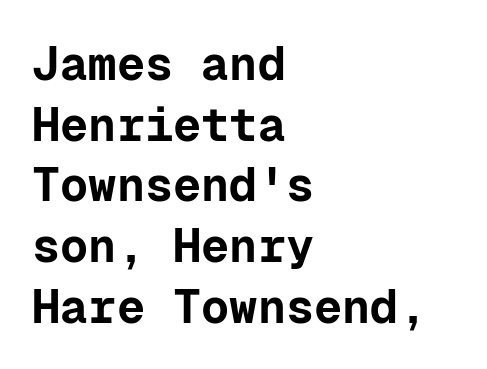
{"serif": "no", "italic": "no", "bold": "yes", "weight": "bold", "width": "normal", "stroke_contrast": "low", "x_height": "medium", "monospaced": "yes", "underline": "no", "align": "left", "line_spacing": "normal", "line_spacing_ratio": 1.29, "letter_spacing": "normal", "letter_spacing_em": 0.0, "glyph_px": 47}
